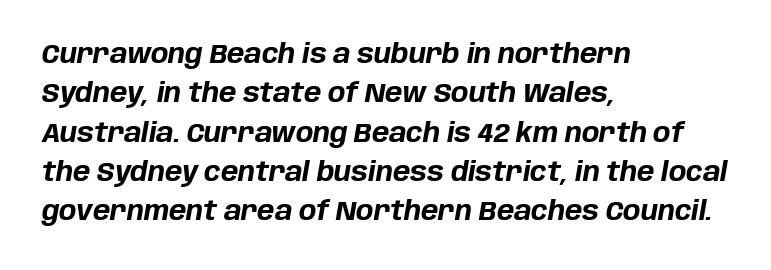
Q: Is the text bold? A: Yes.
Q: Is the text italic (slanted)? A: Yes, it leans right by about 10 degrees.
Q: Is the text underlined? A: No.
Q: How is the paragraph aligned? A: Left-aligned.
Q: Is the spacing between letters normal or unusually wide? A: Normal.
Q: Is the spacing between lines tight, normal or loose? A: Normal.
